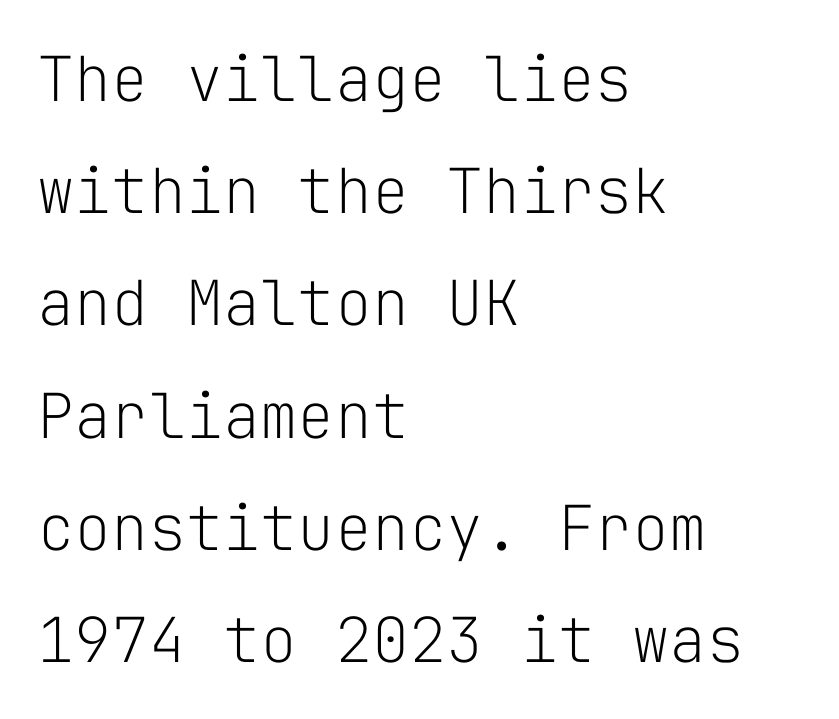
{"serif": "no", "italic": "no", "bold": "no", "weight": "light", "width": "normal", "stroke_contrast": "low", "x_height": "medium", "monospaced": "yes", "underline": "no", "align": "left", "line_spacing_ratio": 1.81, "letter_spacing": "normal", "letter_spacing_em": 0.0, "glyph_px": 62}
